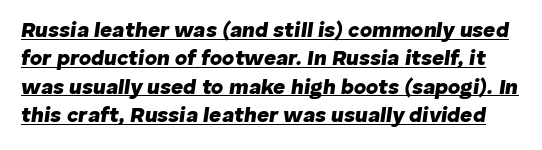
The image shows 21 px bold type, italic (leaning right); set normal line spacing (1.35x), normal letter spacing, underlined.
